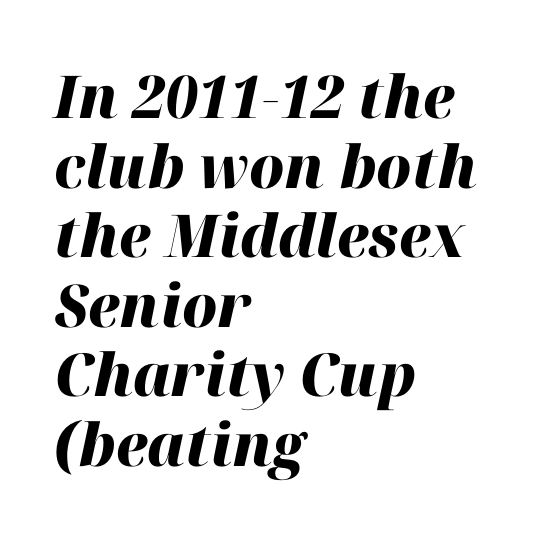
{"italic": "yes", "lean": "right", "slant_degrees": 12, "bold": "yes", "weight": "heavy", "width": "normal", "stroke_contrast": "high", "x_height": "medium", "monospaced": "no", "underline": "no", "align": "left", "line_spacing_ratio": 1.18, "letter_spacing": "normal", "letter_spacing_em": 0.0, "glyph_px": 59}
